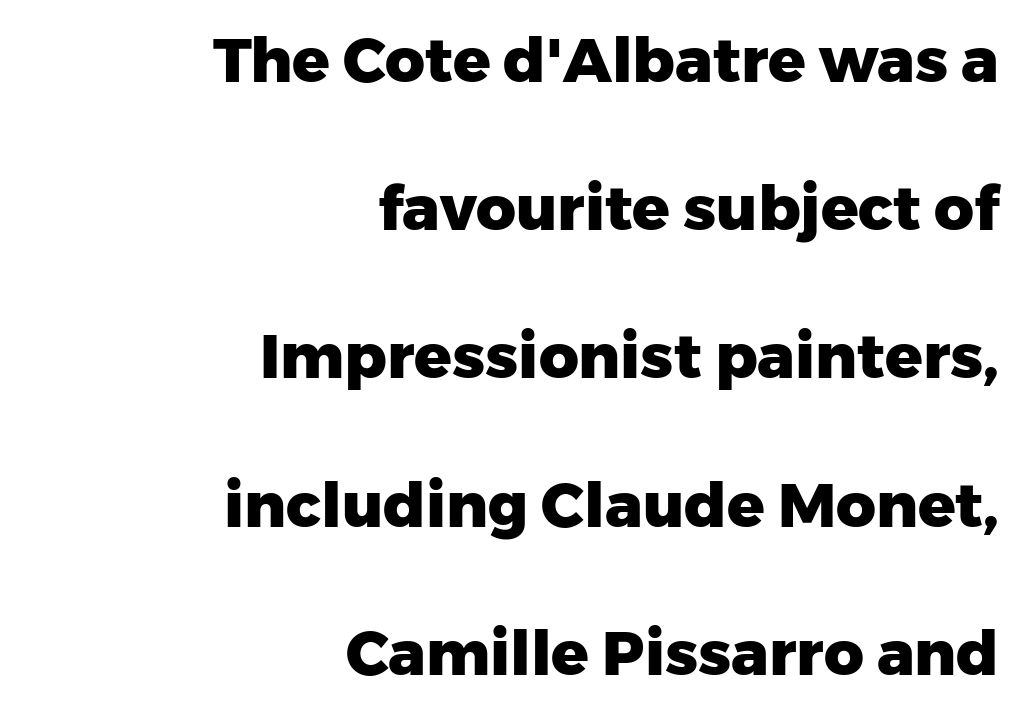
Q: Is the text bold? A: Yes.
Q: Is the text italic (slanted)? A: No, it is upright.
Q: Is the typeface a serif or a sans-serif typeface? A: Sans-serif.
Q: Is the text underlined? A: No.
Q: How is the paragraph aligned? A: Right-aligned.
Q: Is the spacing between letters normal or unusually wide? A: Normal.
Q: Is the spacing between lines tight, normal or loose? A: Loose.
Q: Width (condensed, normal, or wide)? A: Normal.
Q: Stroke contrast? A: Low.
Q: x-height? A: Medium.
Q: Monospaced? A: No.
